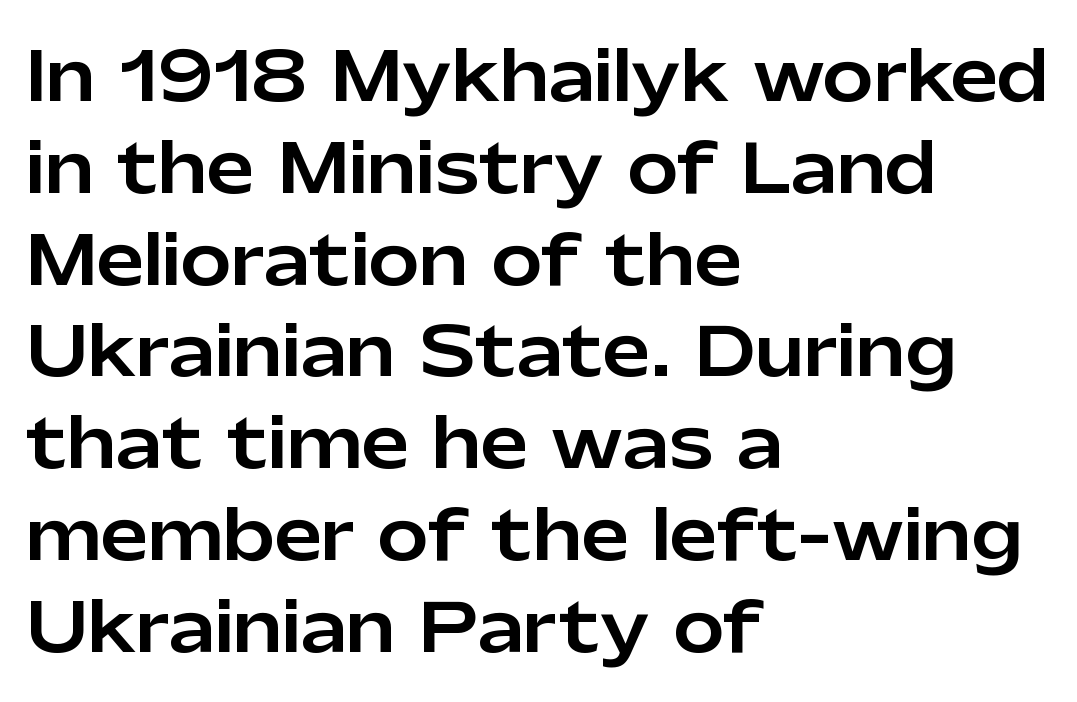
Q: Is the text italic (slanted)? A: No, it is upright.
Q: Is the typeface a serif or a sans-serif typeface? A: Sans-serif.
Q: Is the text underlined? A: No.
Q: How is the paragraph aligned? A: Left-aligned.
Q: Is the spacing between letters normal or unusually wide? A: Normal.
Q: Is the spacing between lines tight, normal or loose? A: Normal.
Q: Width (condensed, normal, or wide)? A: Normal.
Q: Stroke contrast? A: Low.
Q: x-height? A: Medium.
Q: Monospaced? A: No.
